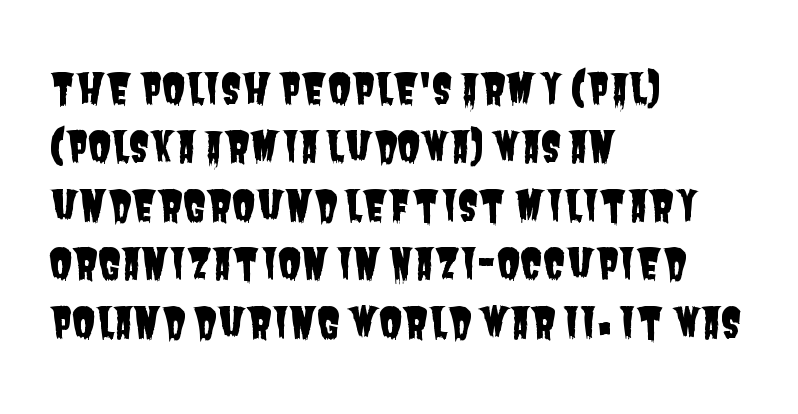
{"serif": "no", "width": "condensed", "stroke_contrast": "low", "x_height": "large", "monospaced": "no", "underline": "no", "align": "left", "line_spacing": "normal", "line_spacing_ratio": 1.39, "letter_spacing": "normal", "letter_spacing_em": 0.0, "glyph_px": 42}
